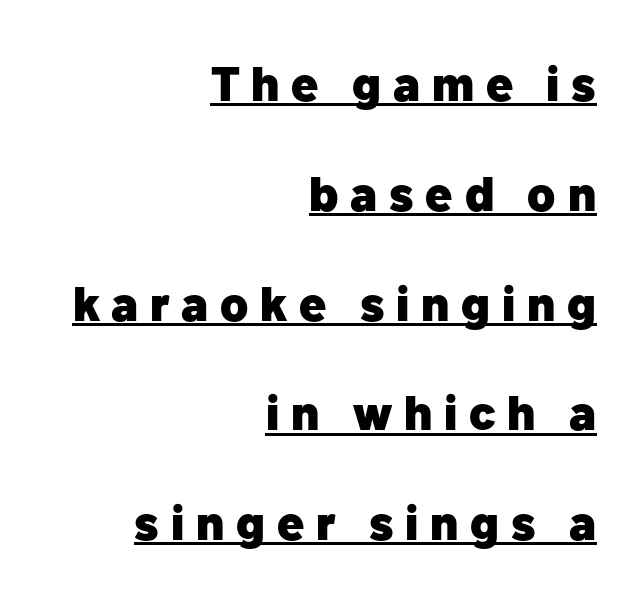
The image shows 49 px heavy sans-serif type, upright; set right-aligned, loose line spacing (2.24x), unusually wide letter spacing (+0.24 em), underlined; low stroke contrast and a medium x-height.
